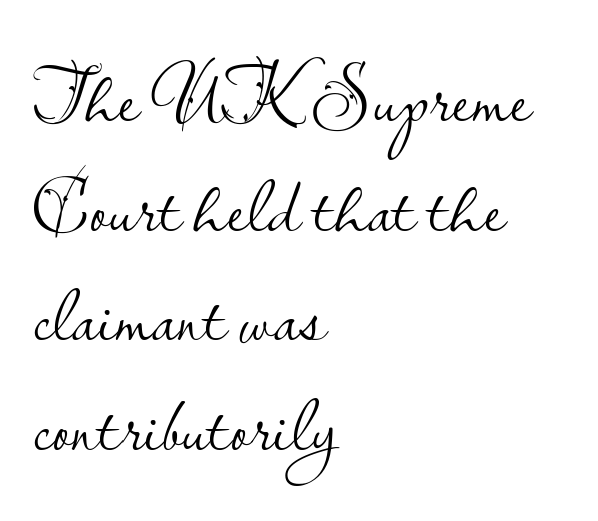
The weight would be labelled regular, book, light, or lighter still. Short and long lines alike share a common starting point at left. Is this a sans? Yes — the strokes have no serifs. Each letter keeps its own natural width here, so spacing adapts to shape.
